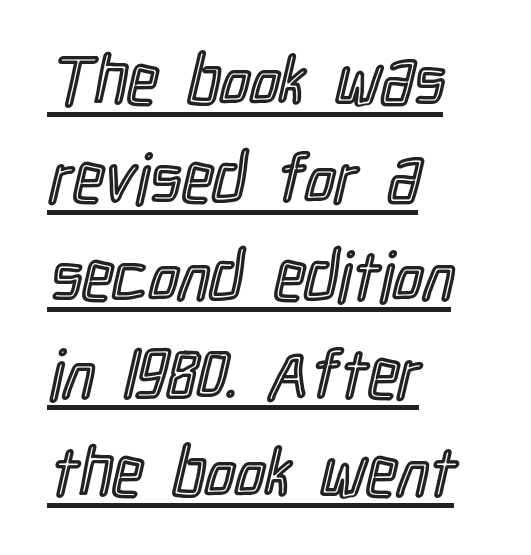
{"width": "condensed", "x_height": "medium", "monospaced": "no", "underline": "yes", "align": "left", "line_spacing": "normal", "line_spacing_ratio": 1.44, "letter_spacing": "normal", "letter_spacing_em": 0.0, "glyph_px": 68}
